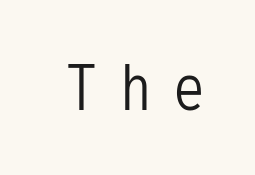
The image shows 58 px regular-weight, condensed sans-serif type, upright; set unusually wide letter spacing (+0.44 em), not underlined; low stroke contrast and a medium x-height.
